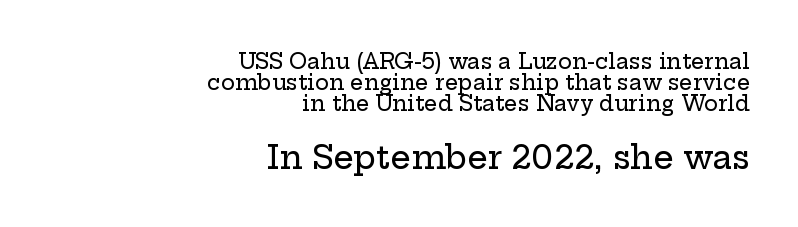
This is roman type, the default non-slanted kind. Only glyphs here, with clear space below each row. Varying glyph widths throughout — classic text-font behaviour. Typeset ragged left — the right edge is the straight one.
